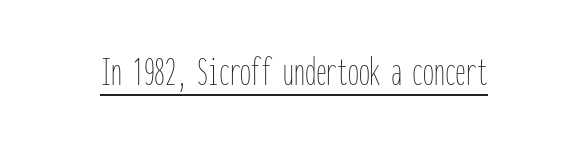
Q: Is the text bold? A: No.
Q: Is the text italic (slanted)? A: No, it is upright.
Q: Is the text underlined? A: Yes.
Q: Is the spacing between letters normal or unusually wide? A: Normal.
Q: Width (condensed, normal, or wide)? A: Condensed.
Q: Stroke contrast? A: Low.
Q: x-height? A: Medium.
Q: Monospaced? A: Yes.
